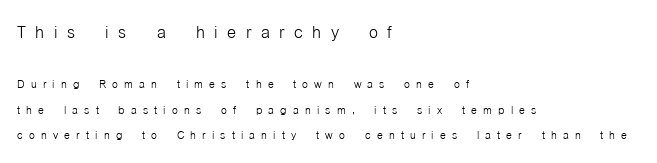
The image shows 23 px text type, upright; set left-aligned, normal line spacing (1.7x), unusually wide letter spacing (+0.41 em), not underlined; the first (top) block is 1.53x larger.
